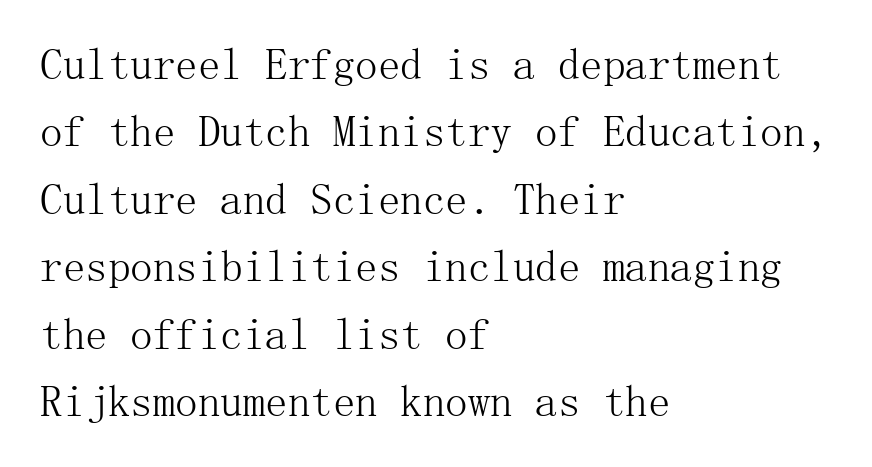
In terms of letterspacing, this is plain default setting. The typeface has the unassuming heft of standard copy or less. The space between consecutive lines is moderate. Underlining? Definitely not there. Designer's note — italics off, roman on.
